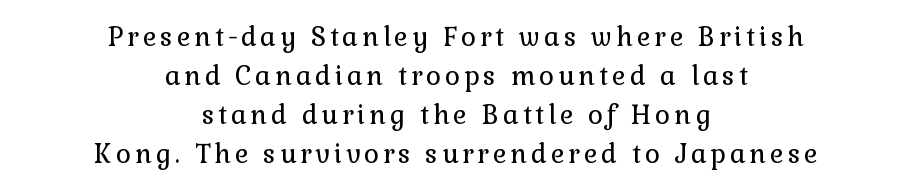
Q: Is the text bold? A: No.
Q: Is the text italic (slanted)? A: No, it is upright.
Q: Is the text underlined? A: No.
Q: How is the paragraph aligned? A: Centered.
Q: Is the spacing between lines tight, normal or loose? A: Normal.
